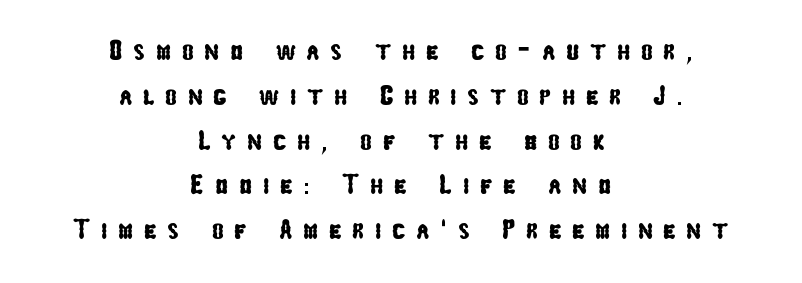
The image shows 28 px condensed sans-serif type; set centered, normal line spacing (1.6x), unusually wide letter spacing (+0.38 em), not underlined; low stroke contrast and a medium x-height.
